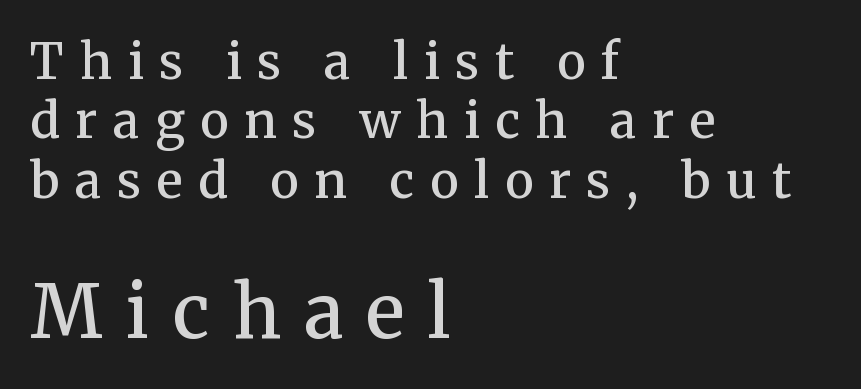
{"serif": "yes", "italic": "no", "bold": "semi", "weight": "semibold", "width": "normal", "stroke_contrast": "medium", "x_height": "medium", "monospaced": "no", "underline": "no", "align": "left", "line_spacing_ratio": 1.21, "letter_spacing": "wide", "letter_spacing_em": 0.32, "larger_block": "second", "size_ratio": 1.49, "glyph_px": 73}
